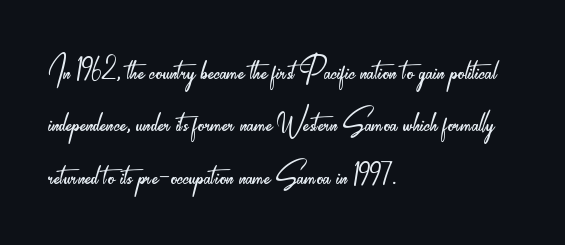
The type family on display is of the sans-serif kind. Each word holds together tightly as a unit, with standard inter-letter gaps. Note the varied advance widths — an 'i' is clearly narrower than an 'm'. Summary of weight: not heavy and not bold.
